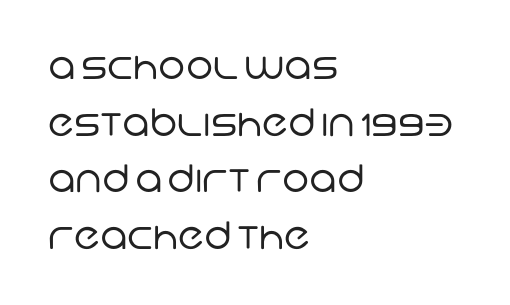
{"serif": "no", "bold": "no", "weight": "regular", "width": "normal", "stroke_contrast": "low", "x_height": "large", "monospaced": "no", "underline": "no", "align": "left", "line_spacing": "normal", "line_spacing_ratio": 1.49, "letter_spacing": "normal", "letter_spacing_em": 0.0, "glyph_px": 38}
